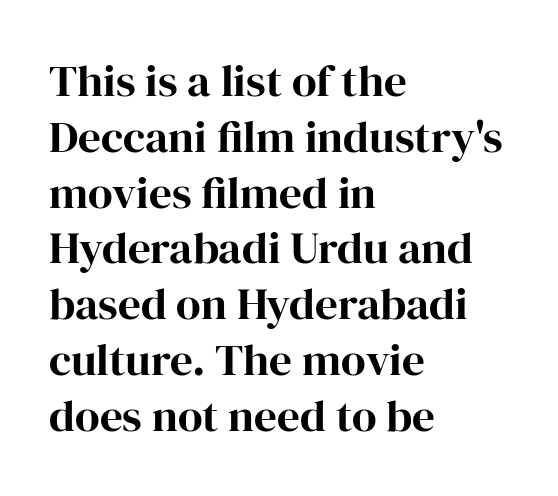
Underline: absent. Is this a fixed-width face? No — the glyphs have proportional, varying widths. In CSS terms this would be text-align: left. Yep, those are serifs on the letters. Honestly, the letter spacing is just normal — you wouldn't notice it.
